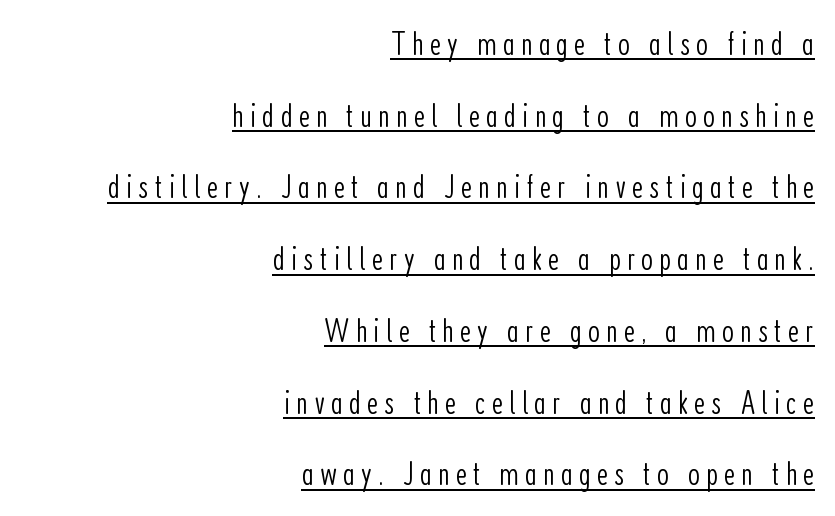
Q: Is the text bold? A: No.
Q: Is the text italic (slanted)? A: No, it is upright.
Q: Is the typeface a serif or a sans-serif typeface? A: Sans-serif.
Q: Is the text underlined? A: Yes.
Q: How is the paragraph aligned? A: Right-aligned.
Q: Is the spacing between lines tight, normal or loose? A: Loose.
Q: Width (condensed, normal, or wide)? A: Condensed.
Q: Stroke contrast? A: Low.
Q: x-height? A: Medium.
Q: Monospaced? A: No.
